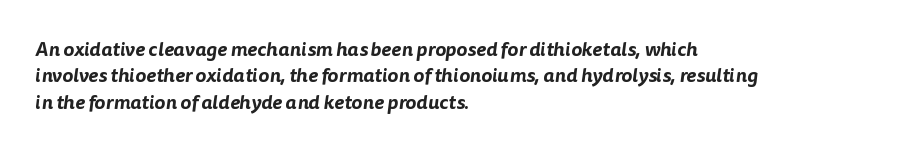
Just letters on the line, the space beneath them empty. Reading down the column, the eye jumps a familiar distance to each next line. Line beginnings align vertically; line endings do not. Characters follow at the spacing the type designer built in.
